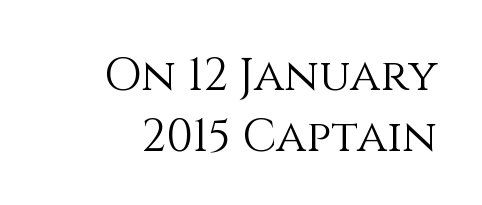
{"italic": "no", "bold": "no", "weight": "light", "width": "normal", "stroke_contrast": "medium", "x_height": "large", "monospaced": "no", "underline": "no", "line_spacing": "normal", "line_spacing_ratio": 1.35, "letter_spacing": "normal", "letter_spacing_em": 0.0, "glyph_px": 45}
